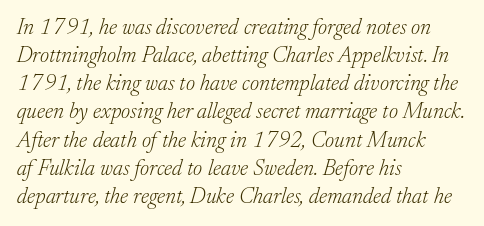
The image shows 22 px text type, italic (leaning right); set left-aligned, normal line spacing (1.28x), normal letter spacing, not underlined.
